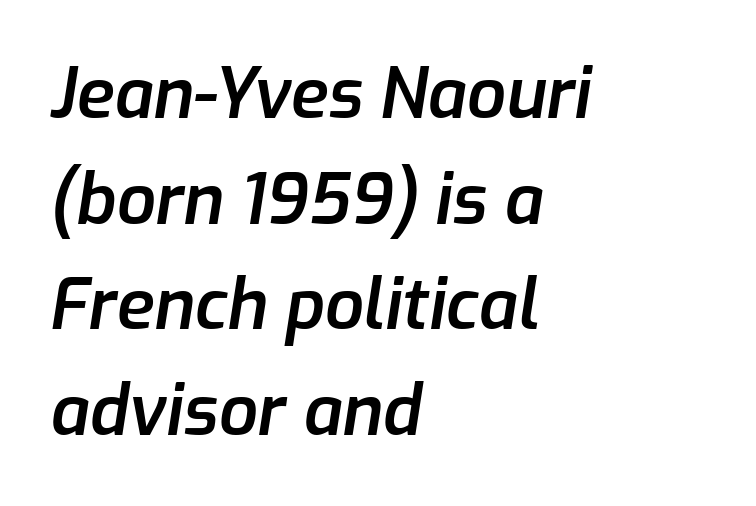
The image shows 69 px semibold type, italic (leaning right); set left-aligned, normal line spacing (1.53x), normal letter spacing, not underlined; low stroke contrast and a medium x-height.
